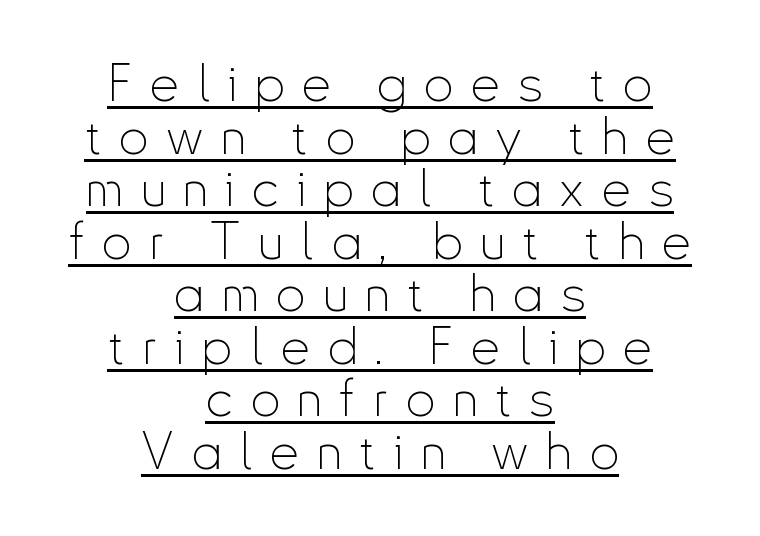
{"serif": "no", "italic": "no", "bold": "no", "weight": "thin", "width": "condensed", "stroke_contrast": "low", "x_height": "small", "monospaced": "no", "underline": "yes", "align": "center", "line_spacing": "tight", "line_spacing_ratio": 1.01, "letter_spacing": "wide", "letter_spacing_em": 0.34, "glyph_px": 52}
